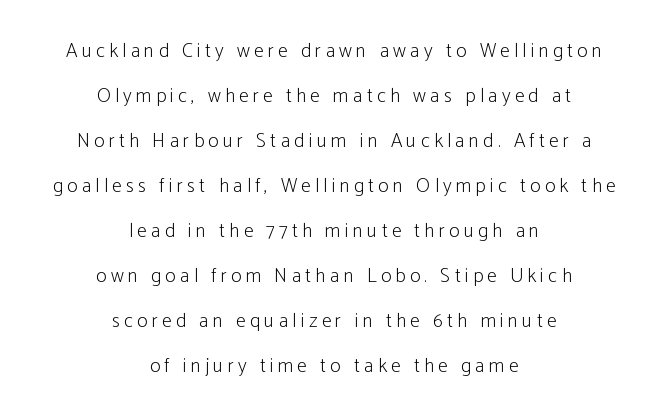
{"italic": "no", "bold": "no", "underline": "no", "align": "center", "line_spacing": "loose", "line_spacing_ratio": 2.25, "letter_spacing": "wide", "letter_spacing_em": 0.21, "glyph_px": 20}
